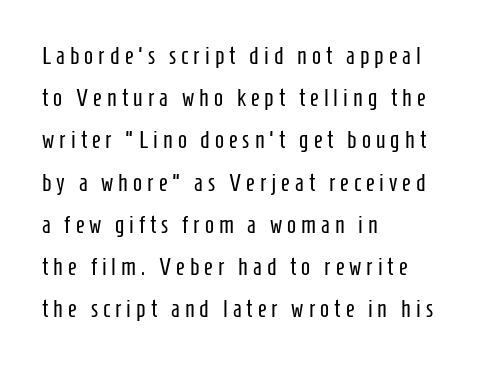
{"italic": "no", "bold": "no", "underline": "no", "align": "left", "line_spacing_ratio": 1.76, "letter_spacing": "wide", "letter_spacing_em": 0.21, "glyph_px": 24}
